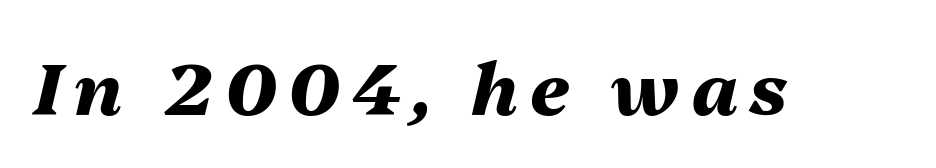
{"italic": "yes", "lean": "right", "slant_degrees": 13, "bold": "yes", "weight": "heavy", "width": "normal", "stroke_contrast": "medium", "x_height": "medium", "monospaced": "no", "underline": "no", "glyph_px": 72}
